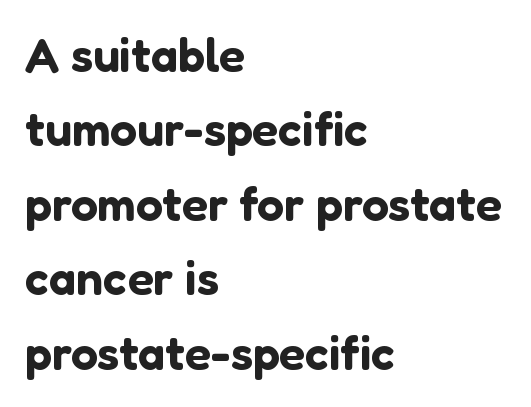
The image shows 48 px sans-serif type, upright; set left-aligned, normal line spacing (1.55x), normal letter spacing, not underlined; low stroke contrast and a medium x-height.
